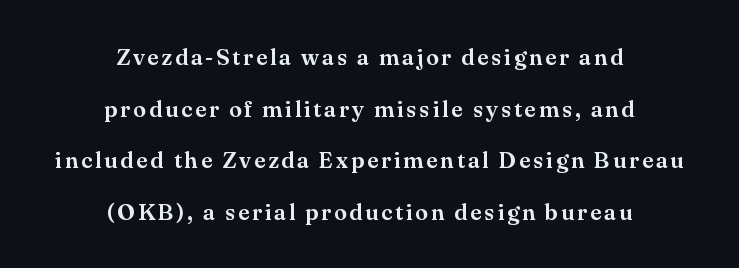
The image shows 23 px text type, upright; set centered, loose line spacing (2.24x), not underlined.
